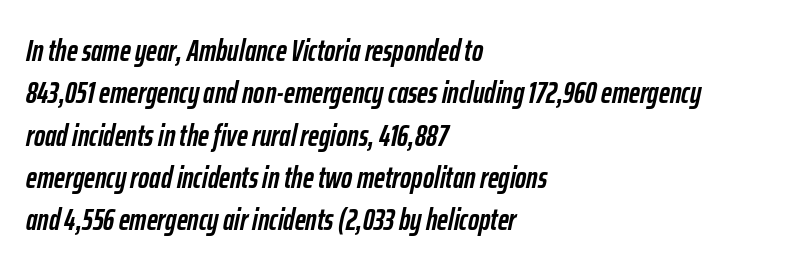
Q: Is the text bold? A: Yes.
Q: Is the text italic (slanted)? A: Yes, it leans right by about 12 degrees.
Q: Is the text underlined? A: No.
Q: How is the paragraph aligned? A: Left-aligned.
Q: Is the spacing between letters normal or unusually wide? A: Normal.
Q: Is the spacing between lines tight, normal or loose? A: Normal.
Q: Width (condensed, normal, or wide)? A: Condensed.
Q: Stroke contrast? A: Low.
Q: x-height? A: Medium.
Q: Monospaced? A: No.
